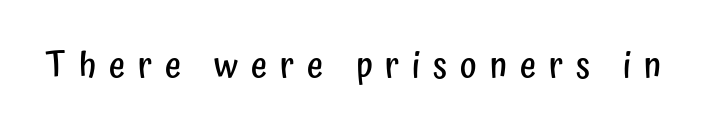
{"serif": "no", "italic": "no", "bold": "semi", "weight": "semibold", "width": "condensed", "stroke_contrast": "low", "x_height": "medium", "monospaced": "no", "underline": "no", "letter_spacing": "wide", "letter_spacing_em": 0.37, "glyph_px": 35}
